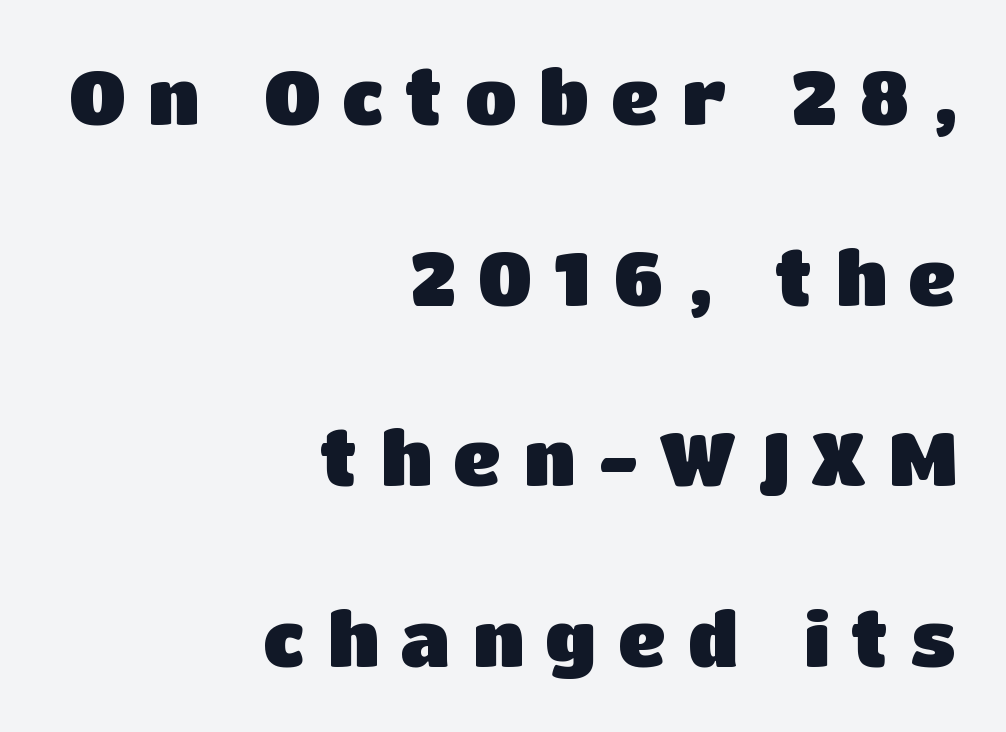
Q: Is the text bold? A: Yes.
Q: Is the text italic (slanted)? A: No, it is upright.
Q: Is the typeface a serif or a sans-serif typeface? A: Sans-serif.
Q: Is the text underlined? A: No.
Q: How is the paragraph aligned? A: Right-aligned.
Q: Is the spacing between letters normal or unusually wide? A: Unusually wide.
Q: Is the spacing between lines tight, normal or loose? A: Loose.
Q: Width (condensed, normal, or wide)? A: Normal.
Q: Stroke contrast? A: Low.
Q: x-height? A: Large.
Q: Monospaced? A: No.
